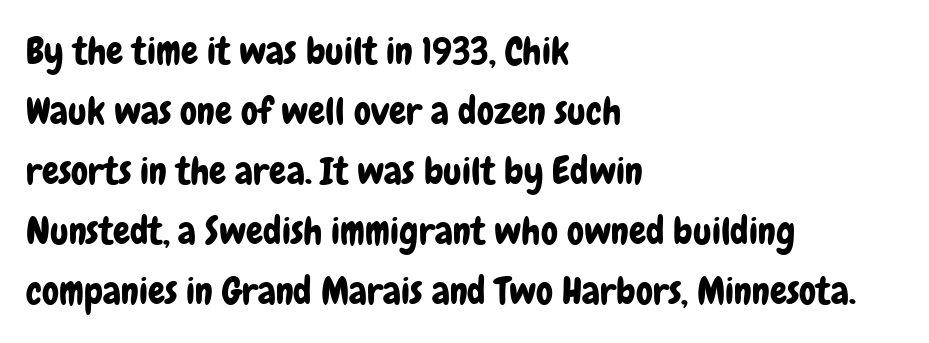
The image shows 38 px condensed sans-serif type, upright; set left-aligned, normal line spacing (1.58x), normal letter spacing, not underlined; low stroke contrast and a medium x-height.
